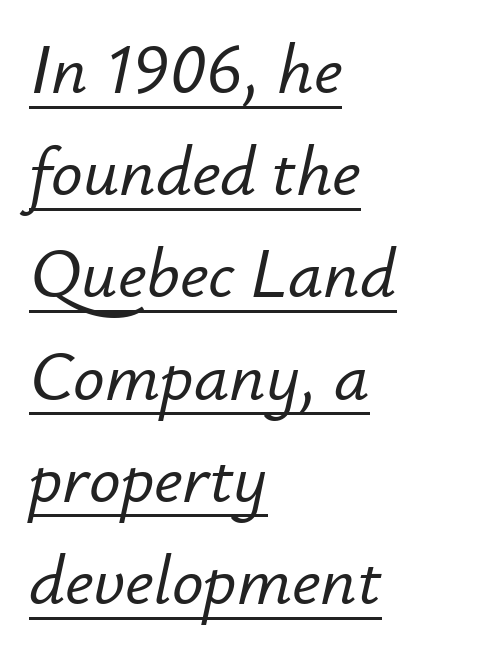
Character widths vary here, with narrow letters taking less room than wide ones. The type is set solid horizontally, with unmodified tracking. If you drew a ruler down the left edge, every line would touch it. Emphasis-style slanted type is in use.
